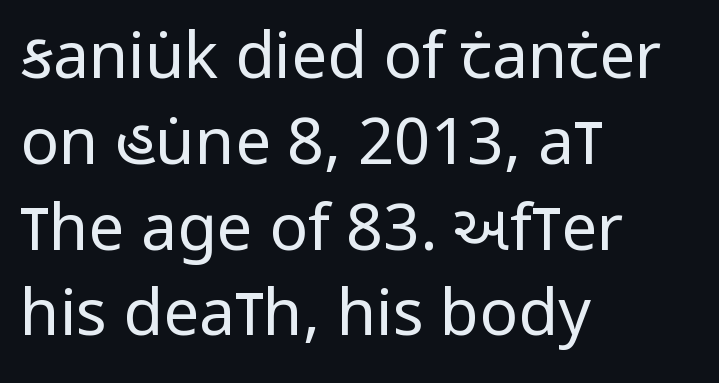
No feet cap the strokes, marking this as sans-serif type. Glyph-to-glyph distance matches everyday printed text. Here the designer chose a conventional face with non-uniform glyph widths. Underlining? Definitely not there. Characters remain perfectly vertical along every line. Is the stroke heavy? The answer is a plain regular-or-lighter.
